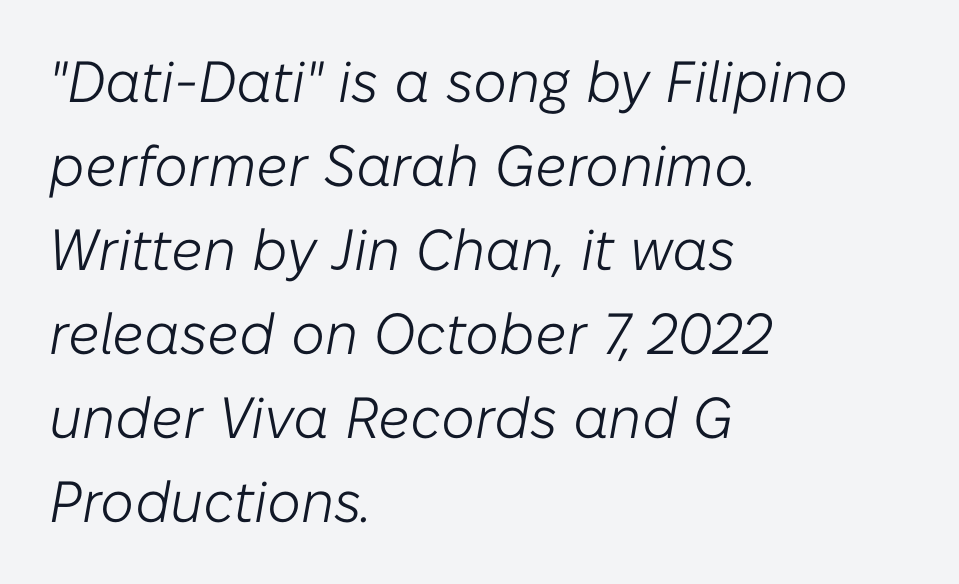
The face used here is proportionally spaced, like ordinary book or web type. Just letters on the line, the space beneath them empty. Notice how descenders clear the ascenders below comfortably — that's standard leading. The cut favours lightness, reaching ordinary text weight at its darkest. Tall strokes in this sample are angled rather than plumb. The compositor pushed each line to the left boundary.
